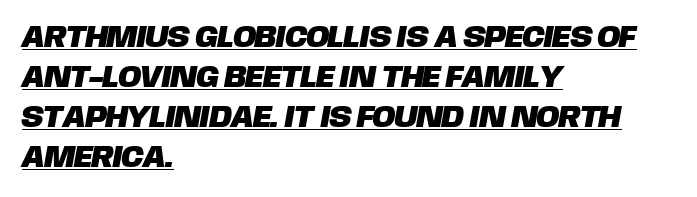
Q: Is the typeface a serif or a sans-serif typeface? A: Sans-serif.
Q: Is the text underlined? A: Yes.
Q: How is the paragraph aligned? A: Left-aligned.
Q: Is the spacing between letters normal or unusually wide? A: Normal.
Q: Is the spacing between lines tight, normal or loose? A: Normal.
Q: Width (condensed, normal, or wide)? A: Normal.
Q: Stroke contrast? A: Low.
Q: x-height? A: Large.
Q: Monospaced? A: No.
